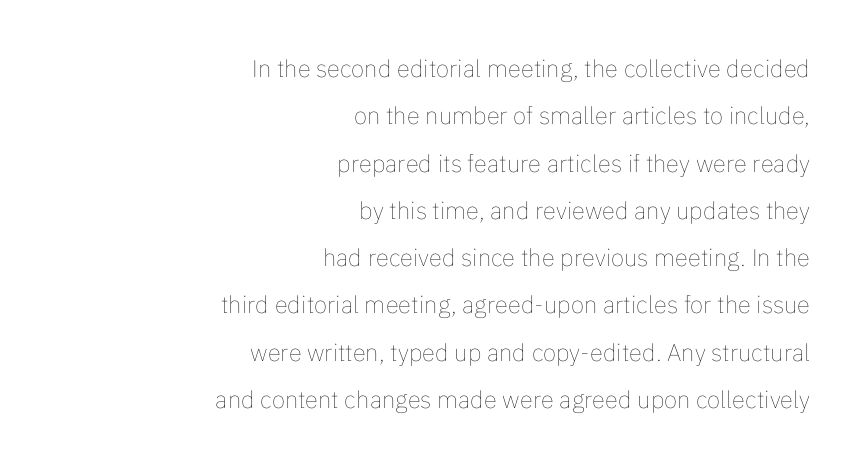
{"italic": "no", "bold": "no", "underline": "no", "align": "right", "line_spacing": "loose", "line_spacing_ratio": 1.97, "letter_spacing": "normal", "letter_spacing_em": 0.0, "glyph_px": 24}
